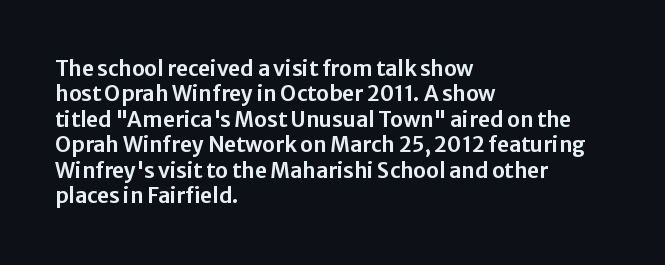
Short and long lines alike share a common starting point at left. Letters rest on an invisible, unmarked baseline. No extra tracking has been applied to these lines. Is there any slant? The stems are plumb.
